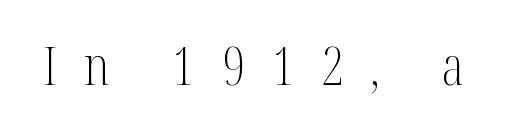
The weight tops out at a normal text grade. A roman cut, with each character standing at attention. The tracking reads as deliberately expanded to a designer's eye. The letters carry serifs — small finishing strokes at the ends of their stems.
